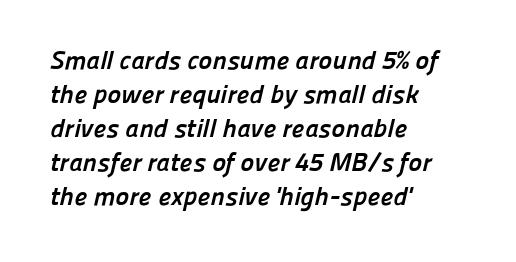
Q: Is the text bold? A: Yes.
Q: Is the text underlined? A: No.
Q: How is the paragraph aligned? A: Left-aligned.
Q: Is the spacing between letters normal or unusually wide? A: Normal.
Q: Is the spacing between lines tight, normal or loose? A: Normal.
